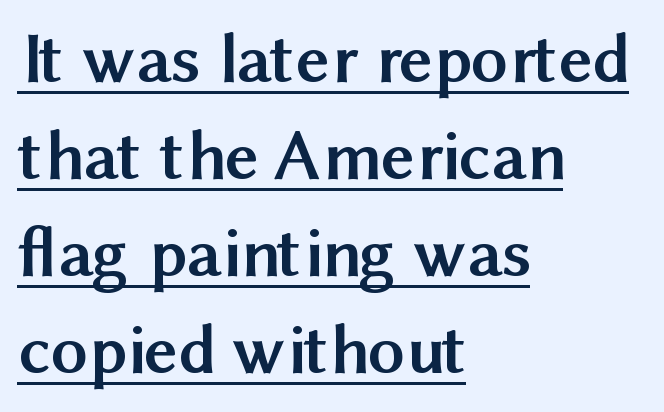
{"serif": "no", "italic": "no", "bold": "yes", "weight": "semibold", "width": "normal", "stroke_contrast": "medium", "x_height": "medium", "monospaced": "no", "underline": "yes", "align": "left", "line_spacing": "normal", "line_spacing_ratio": 1.33, "letter_spacing": "normal", "letter_spacing_em": 0.0, "glyph_px": 73}
